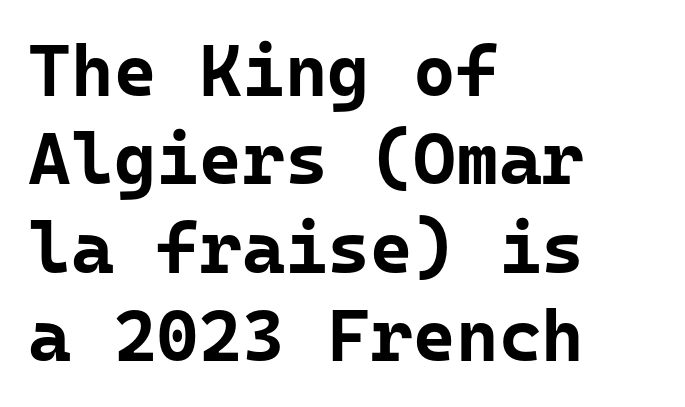
{"serif": "no", "italic": "no", "bold": "yes", "weight": "bold", "width": "normal", "stroke_contrast": "low", "x_height": "medium", "monospaced": "yes", "underline": "no", "align": "left", "line_spacing_ratio": 1.21, "letter_spacing": "normal", "letter_spacing_em": 0.0, "glyph_px": 73}
